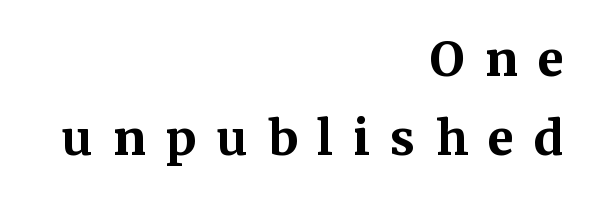
The letters stand upright; this is a roman face. If you measured baseline to baseline, you'd find a middling distance. Which margin do the lines hug? The right one — the left edge is uneven. Glyph-to-glyph distance is far greater than everyday printed text.
